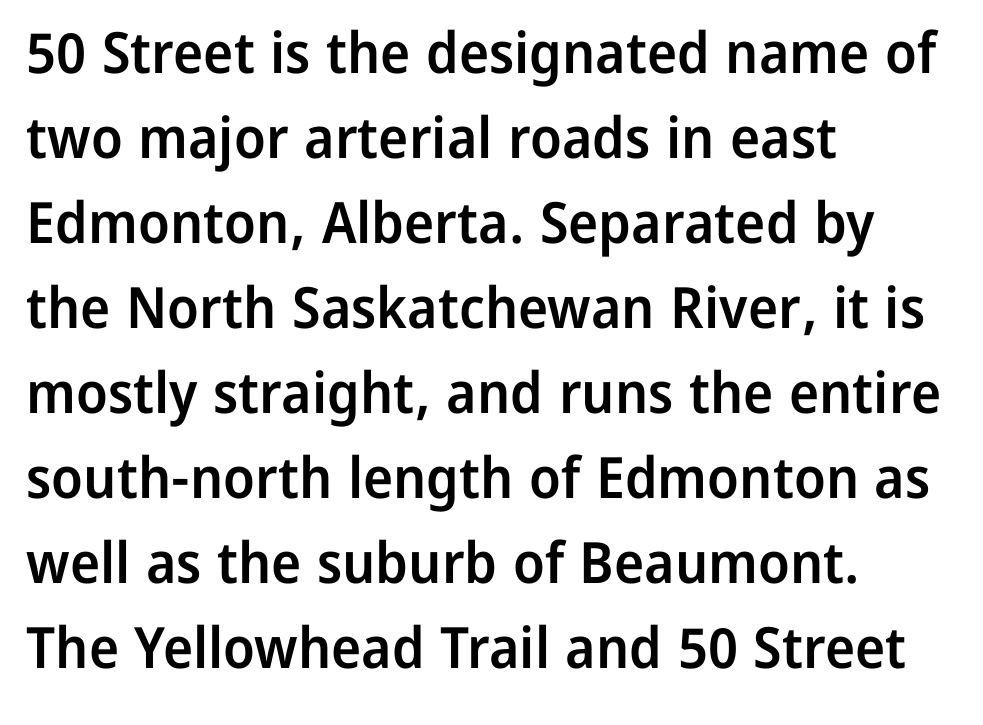
{"serif": "no", "italic": "no", "bold": "semi", "weight": "semibold", "width": "normal", "stroke_contrast": "low", "x_height": "medium", "monospaced": "no", "underline": "no", "align": "left", "line_spacing": "normal", "line_spacing_ratio": 1.49, "letter_spacing": "normal", "letter_spacing_em": 0.0, "glyph_px": 57}
